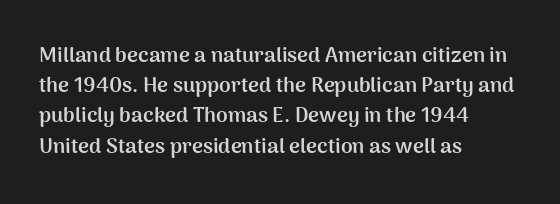
Emphasis by weight is at full strength: bold. Compared with typical body copy, the letter spacing here is the same. The passage shown is not underscored anywhere. Each new line begins a customary step beneath the previous one.
